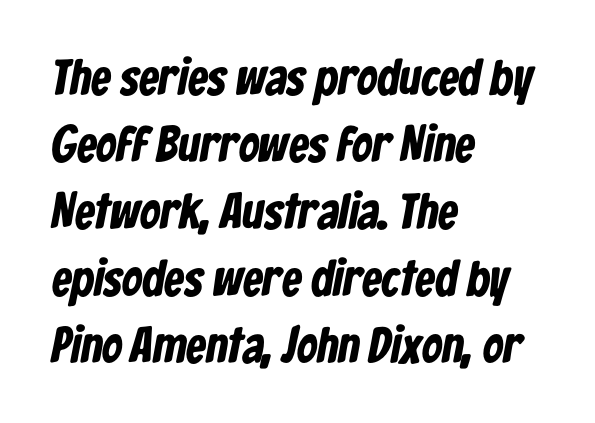
{"serif": "no", "bold": "yes", "weight": "bold", "width": "condensed", "stroke_contrast": "low", "x_height": "medium", "monospaced": "no", "underline": "no", "align": "left", "line_spacing": "normal", "line_spacing_ratio": 1.34, "letter_spacing": "normal", "letter_spacing_em": 0.0, "glyph_px": 50}
